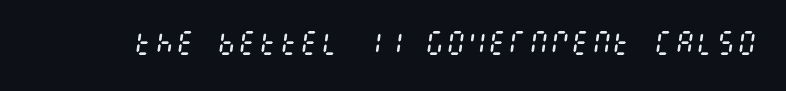
No chunkiness to these letters — they're not bold. Is the type slanted? Yes — the strokes lean at a clear angle. The baseline area is clear. The face used here is rendered with its standard letterfit.
